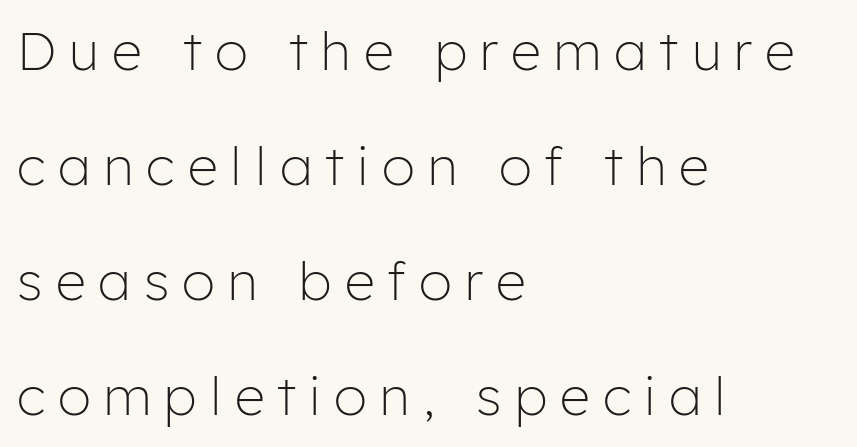
Q: Is the text bold? A: No.
Q: Is the text italic (slanted)? A: No, it is upright.
Q: Is the typeface a serif or a sans-serif typeface? A: Sans-serif.
Q: Is the text underlined? A: No.
Q: How is the paragraph aligned? A: Left-aligned.
Q: Is the spacing between letters normal or unusually wide? A: Unusually wide.
Q: Is the spacing between lines tight, normal or loose? A: Loose.
Q: Width (condensed, normal, or wide)? A: Normal.
Q: Stroke contrast? A: Low.
Q: x-height? A: Medium.
Q: Monospaced? A: No.
